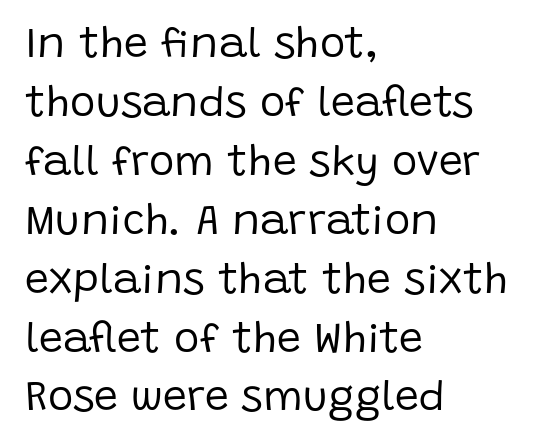
Q: Is the text bold? A: No.
Q: Is the text italic (slanted)? A: No, it is upright.
Q: Is the typeface a serif or a sans-serif typeface? A: Sans-serif.
Q: Is the text underlined? A: No.
Q: How is the paragraph aligned? A: Left-aligned.
Q: Is the spacing between letters normal or unusually wide? A: Normal.
Q: Is the spacing between lines tight, normal or loose? A: Normal.
Q: Width (condensed, normal, or wide)? A: Normal.
Q: Stroke contrast? A: Low.
Q: x-height? A: Large.
Q: Monospaced? A: No.
